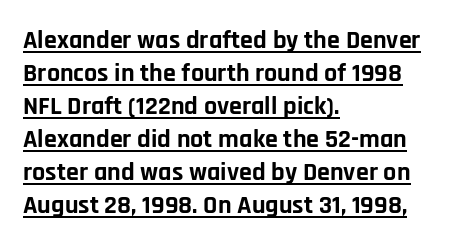
Q: Is the text bold? A: Yes.
Q: Is the text italic (slanted)? A: No, it is upright.
Q: Is the text underlined? A: Yes.
Q: How is the paragraph aligned? A: Left-aligned.
Q: Is the spacing between letters normal or unusually wide? A: Normal.
Q: Is the spacing between lines tight, normal or loose? A: Normal.
